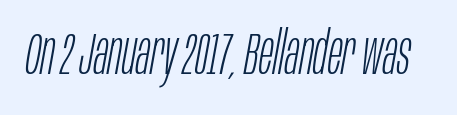
The image shows 60 px light, condensed type, italic (leaning right); set normal letter spacing, not underlined; low stroke contrast and a large x-height.
